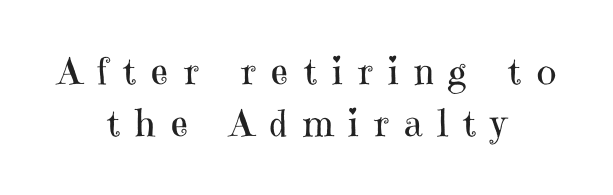
The image shows 37 px regular-weight serif type, upright; set centered, normal line spacing (1.4x), unusually wide letter spacing (+0.42 em), not underlined; high stroke contrast and a medium x-height.
